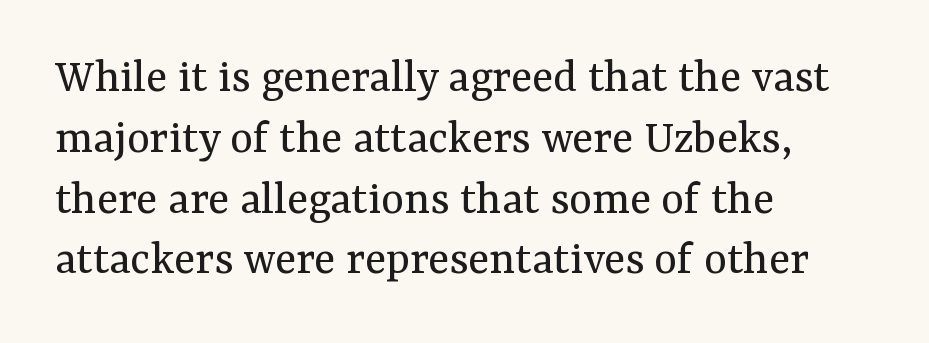
The image shows 49 px regular-weight serif type, upright; set left-aligned, line spacing 1.24x, normal letter spacing, not underlined; medium stroke contrast and a medium x-height.
